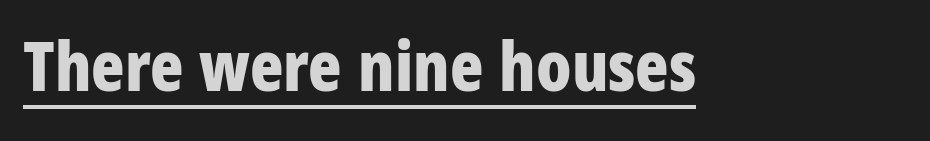
Q: Is the text bold? A: Yes.
Q: Is the text italic (slanted)? A: No, it is upright.
Q: Is the typeface a serif or a sans-serif typeface? A: Sans-serif.
Q: Is the text underlined? A: Yes.
Q: Is the spacing between letters normal or unusually wide? A: Normal.
Q: Width (condensed, normal, or wide)? A: Condensed.
Q: Stroke contrast? A: Low.
Q: x-height? A: Large.
Q: Monospaced? A: No.
